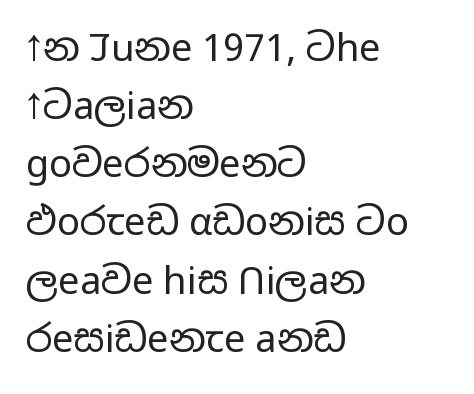
{"serif": "no", "italic": "no", "bold": "no", "weight": "regular", "width": "wide", "stroke_contrast": "low", "x_height": "medium", "monospaced": "no", "underline": "no", "align": "left", "line_spacing": "normal", "line_spacing_ratio": 1.53, "letter_spacing": "normal", "letter_spacing_em": 0.0, "glyph_px": 38}
